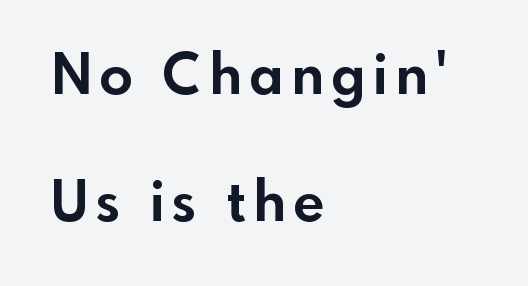
A typesetter would call this leading open, well beyond the default. Weight: bold. Varying glyph widths throughout — classic text-font behaviour. Only glyphs here, with clear space below each row. Ordinary non-slanted type is in use.
